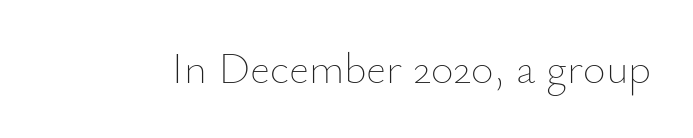
The image shows 44 px thin type, upright; set normal letter spacing, not underlined; low stroke contrast and a small x-height.
